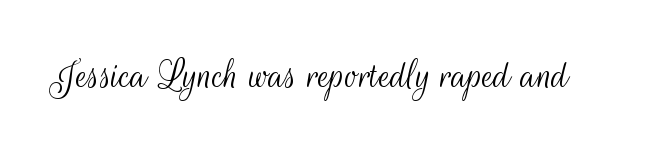
The face used here is rendered with its standard letterfit. Weight: in the light-to-regular range. This rendering features lettering with no underline. No feet cap the strokes, marking this as sans-serif type.
